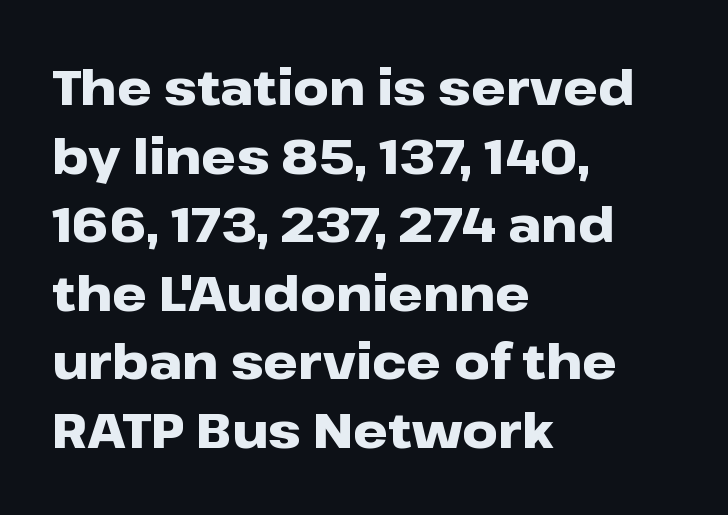
Q: Is the text bold? A: Yes.
Q: Is the text italic (slanted)? A: No, it is upright.
Q: Is the typeface a serif or a sans-serif typeface? A: Sans-serif.
Q: Is the text underlined? A: No.
Q: How is the paragraph aligned? A: Left-aligned.
Q: Is the spacing between letters normal or unusually wide? A: Normal.
Q: Is the spacing between lines tight, normal or loose? A: Normal.
Q: Width (condensed, normal, or wide)? A: Wide.
Q: Stroke contrast? A: Low.
Q: x-height? A: Medium.
Q: Monospaced? A: No.
